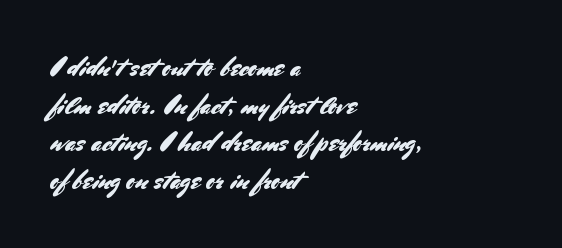
Plain, unruled lines of type. The lines in this sample share a left origin and differ only in where they stop. Letter spacing: default. If you measured baseline to baseline, you'd find a middling distance.
